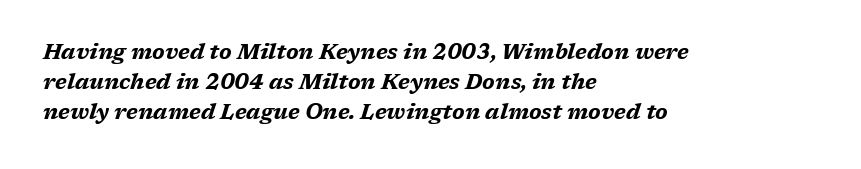
Q: Is the text bold? A: Yes.
Q: Is the text italic (slanted)? A: Yes, it leans right by about 17 degrees.
Q: Is the text underlined? A: No.
Q: How is the paragraph aligned? A: Left-aligned.
Q: Is the spacing between letters normal or unusually wide? A: Normal.
Q: Is the spacing between lines tight, normal or loose? A: Normal.
